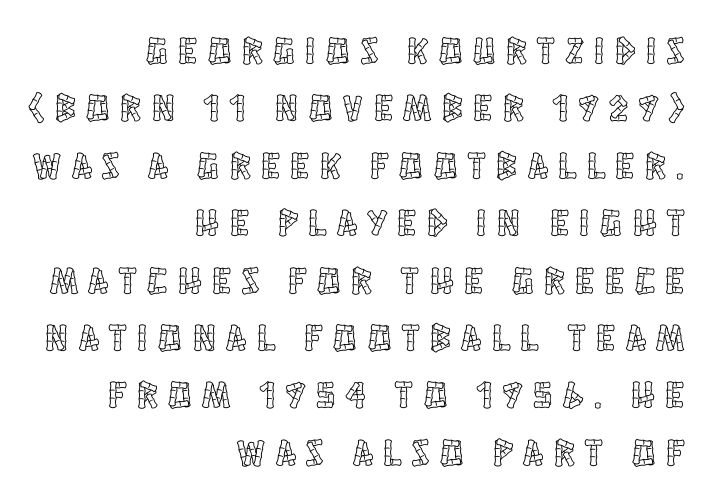
The gap between lines stays unmarked. The face used here is rendered with a markedly widened letterfit. These lines are rendered in a variable-pitch font. Style check: upright. The space between consecutive lines is moderate. Which margin do the lines hug? The right one — the left edge is uneven.
